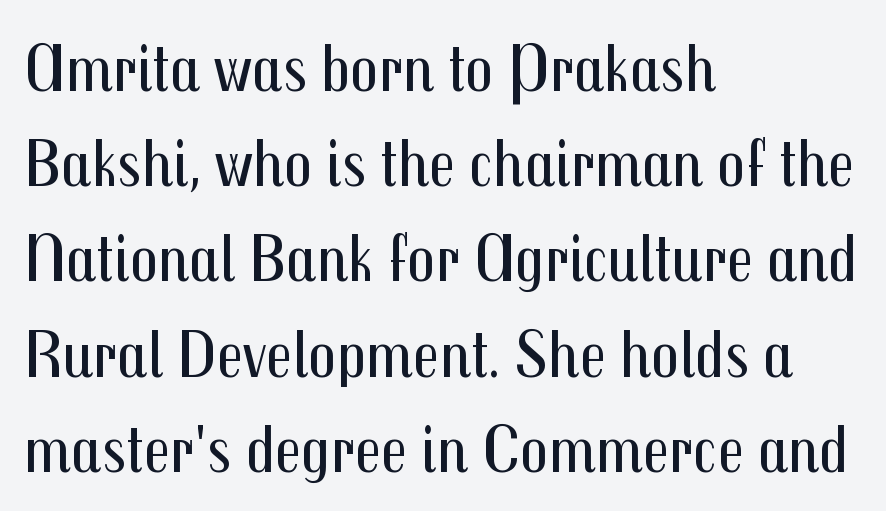
Nothing heavy about these letters — not bold at all. Between one letter and the next there's only the usual sliver of space. Observe the absence of serifs on each vertical stroke in this sample. Quick note: interline space is typical.
